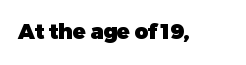
The letterforms sit shoulder to shoulder at normal distance. These lines were composed using upright roman letters. Check the space under the baseline: it is left empty. The sample has been set heavy, in full bold.
